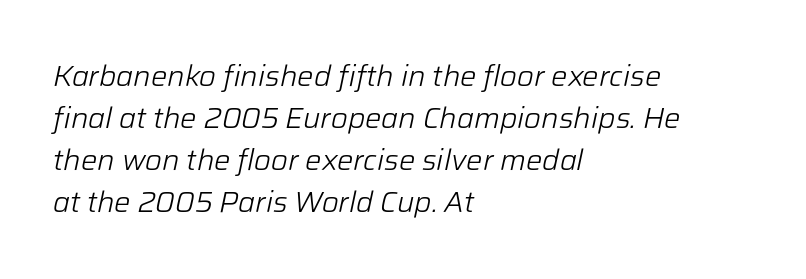
Looks like regular typesetting: each glyph gets only the width it needs. Just letters on the line, the space beneath them empty. In terms of posture, this sample is oblique. Line beginnings align vertically; line endings do not. The strokes carry an ordinary text weight at most. Nobody touched the tracking dial on this one.
